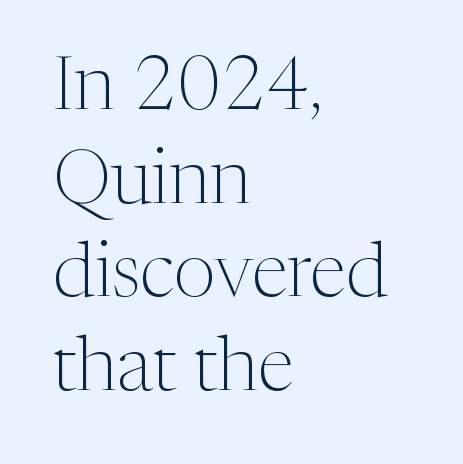
{"serif": "yes", "italic": "no", "bold": "no", "weight": "light", "width": "normal", "stroke_contrast": "medium", "x_height": "medium", "monospaced": "no", "underline": "no", "align": "left", "line_spacing": "normal", "line_spacing_ratio": 1.25, "letter_spacing": "normal", "letter_spacing_em": 0.0, "glyph_px": 75}
